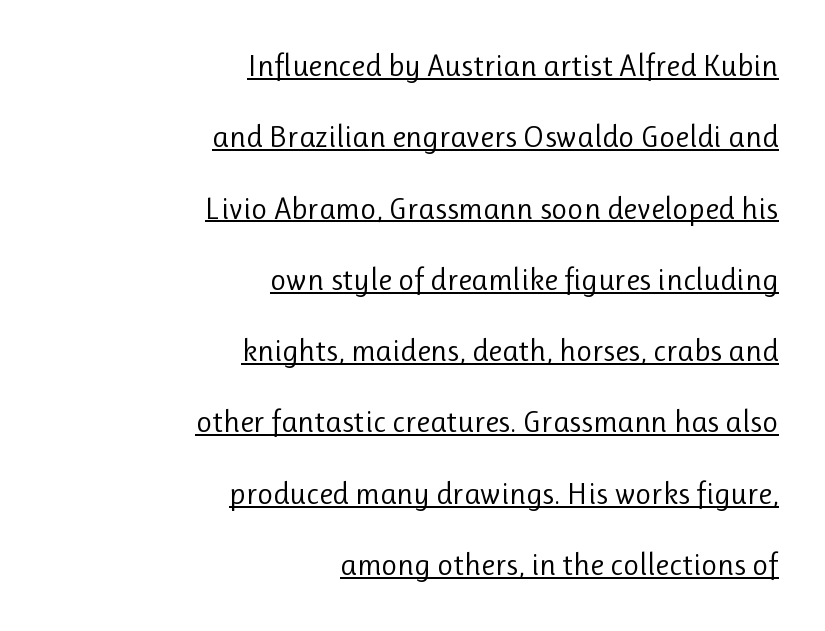
{"serif": "no", "italic": "no", "bold": "no", "weight": "regular", "width": "normal", "stroke_contrast": "low", "x_height": "medium", "monospaced": "no", "underline": "yes", "align": "right", "line_spacing": "loose", "line_spacing_ratio": 2.3, "letter_spacing": "normal", "letter_spacing_em": 0.0, "glyph_px": 31}
